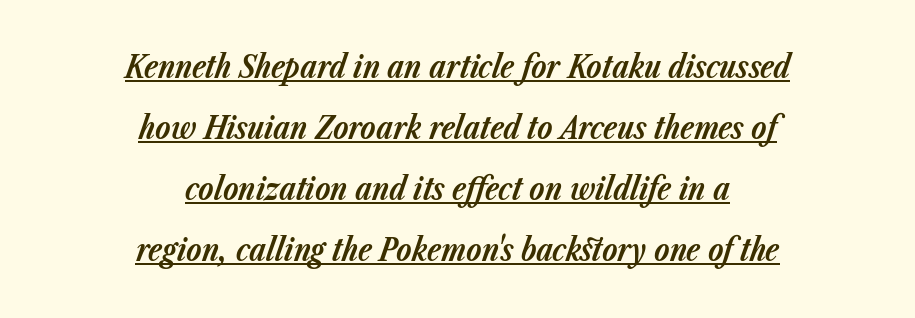
The specimen includes a rule beneath the text block's lines. Glyph-to-glyph distance matches everyday printed text. This sample trades compactness for vertical openness between lines. Teacher's note: observe the equal gaps on both sides — that is centered alignment.
